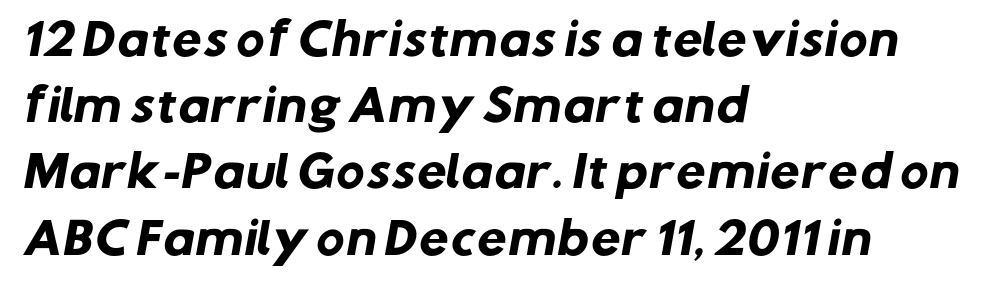
{"serif": "no", "bold": "yes", "weight": "heavy", "width": "normal", "stroke_contrast": "low", "x_height": "medium", "monospaced": "no", "underline": "no", "align": "left", "line_spacing": "normal", "line_spacing_ratio": 1.54, "letter_spacing": "normal", "letter_spacing_em": 0.0, "glyph_px": 43}
